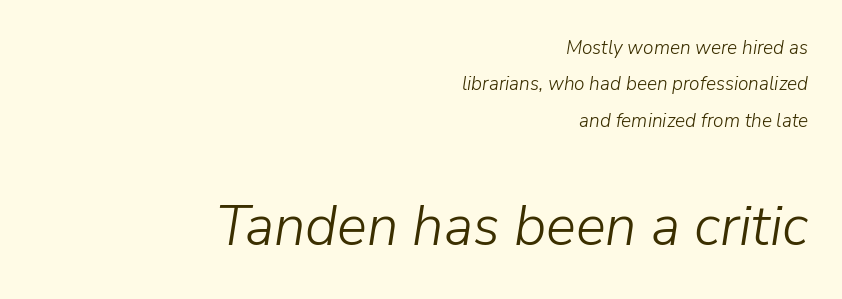
The image shows 56 px light type, italic (leaning right); set right-aligned, loose line spacing (1.91x), normal letter spacing, not underlined; the second (bottom) block is 2.95x larger; low stroke contrast and a medium x-height.
